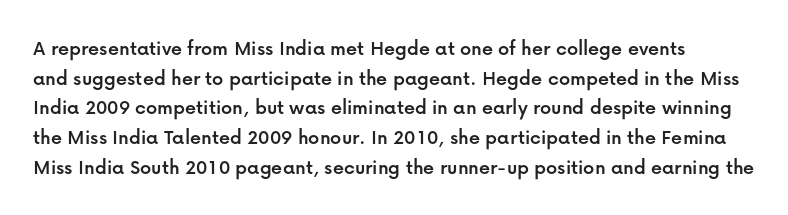
{"italic": "no", "underline": "no", "line_spacing": "normal", "line_spacing_ratio": 1.35, "letter_spacing": "normal", "letter_spacing_em": 0.0, "glyph_px": 22}
